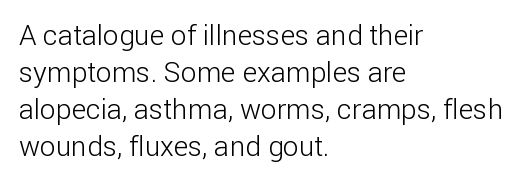
Q: Is the text bold? A: No.
Q: Is the text italic (slanted)? A: No, it is upright.
Q: Is the typeface a serif or a sans-serif typeface? A: Sans-serif.
Q: Is the text underlined? A: No.
Q: How is the paragraph aligned? A: Left-aligned.
Q: Is the spacing between letters normal or unusually wide? A: Normal.
Q: Is the spacing between lines tight, normal or loose? A: Normal.
Q: Width (condensed, normal, or wide)? A: Normal.
Q: Stroke contrast? A: Low.
Q: x-height? A: Medium.
Q: Monospaced? A: No.
